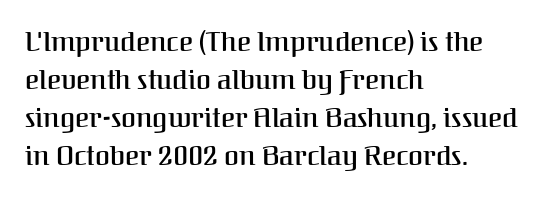
{"italic": "no", "bold": "semi", "underline": "no", "align": "left", "line_spacing": "normal", "line_spacing_ratio": 1.41, "letter_spacing": "normal", "letter_spacing_em": 0.0, "glyph_px": 27}
